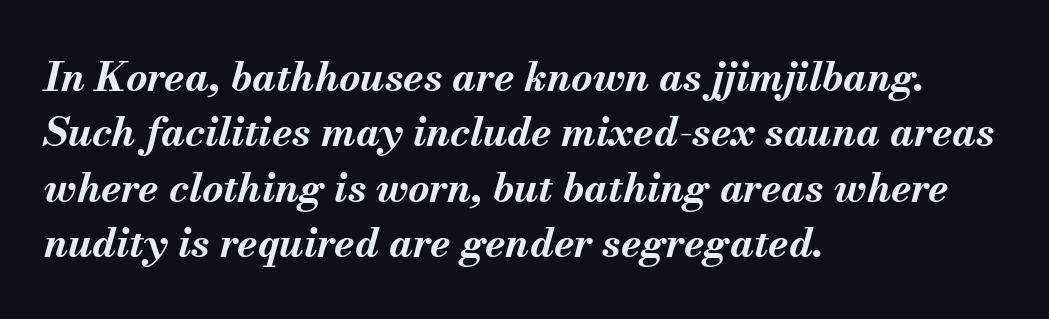
Is the type slanted? Yes — the strokes lean at a clear angle. Inter-character spacing is left at the font's built-in metrics. Type without underlining. Strokes here are thick enough to call this a true bold.
